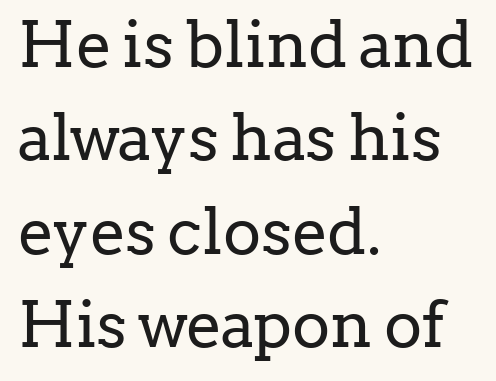
{"serif": "yes", "italic": "no", "bold": "no", "weight": "regular", "width": "normal", "stroke_contrast": "low", "x_height": "medium", "monospaced": "no", "underline": "no", "align": "left", "line_spacing": "normal", "line_spacing_ratio": 1.46, "letter_spacing": "normal", "letter_spacing_em": 0.0, "glyph_px": 64}
